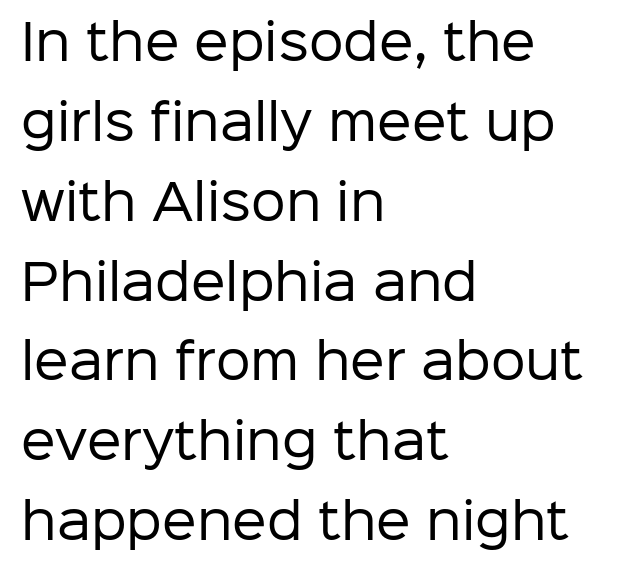
Each line starts at the same left margin while the right side varies. Here the glyphs are tracked normally, forming tight word shapes. The characters display no serif detailing; their extremities are plain. Nobody drew a line under any word here. Rendered with straight, roman letterforms.
